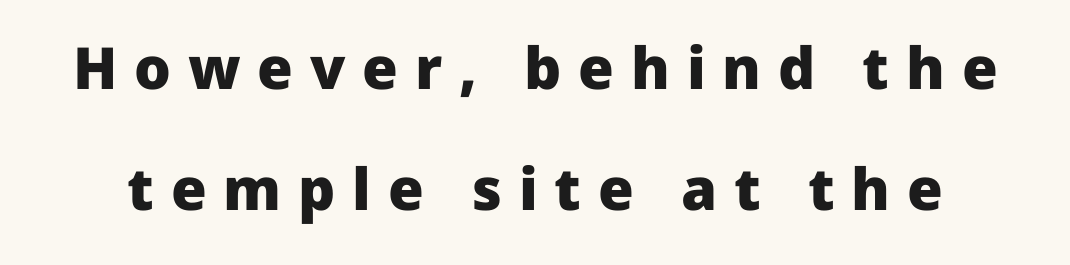
{"serif": "no", "italic": "no", "bold": "yes", "weight": "heavy", "width": "normal", "stroke_contrast": "low", "x_height": "medium", "monospaced": "no", "underline": "no", "line_spacing": "loose", "line_spacing_ratio": 2.08, "letter_spacing": "wide", "letter_spacing_em": 0.29, "glyph_px": 58}
